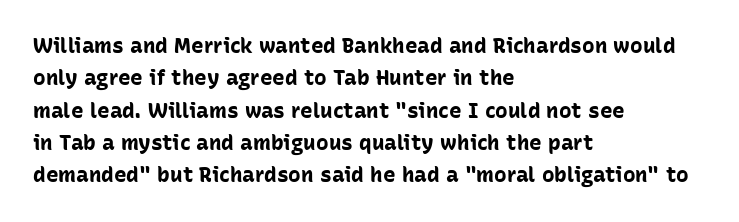
Unlike italic type, these characters show no tilt at all. Line starts are locked; line ends wander. Characters follow at the spacing the type designer built in. On the weight axis this lands at bold, roughly 700. The passage shown is not underscored anywhere.
